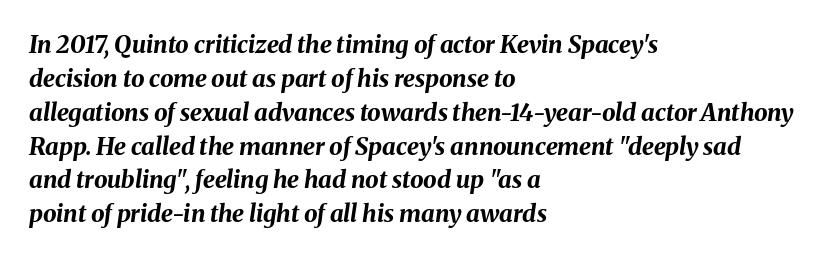
Q: Is the text bold? A: Yes.
Q: Is the text italic (slanted)? A: Yes, it leans right by about 8 degrees.
Q: Is the text underlined? A: No.
Q: How is the paragraph aligned? A: Left-aligned.
Q: Is the spacing between letters normal or unusually wide? A: Normal.
Q: Is the spacing between lines tight, normal or loose? A: Normal.
